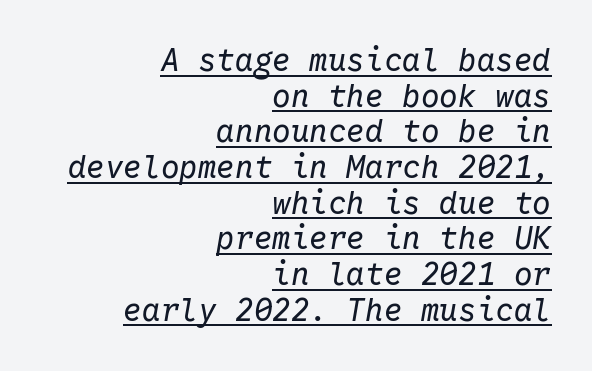
Q: Is the text bold? A: No.
Q: Is the text italic (slanted)? A: Yes, it leans right by about 10 degrees.
Q: Is the text underlined? A: Yes.
Q: How is the paragraph aligned? A: Right-aligned.
Q: Is the spacing between letters normal or unusually wide? A: Normal.
Q: Is the spacing between lines tight, normal or loose? A: Tight.
Q: Width (condensed, normal, or wide)? A: Normal.
Q: Stroke contrast? A: Low.
Q: x-height? A: Medium.
Q: Monospaced? A: Yes.
